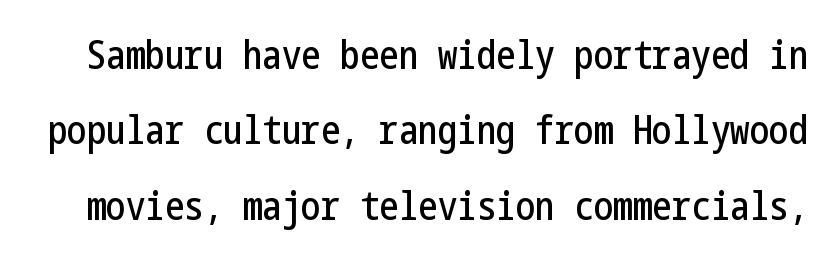
Q: Is the text italic (slanted)? A: No, it is upright.
Q: Is the typeface a serif or a sans-serif typeface? A: Sans-serif.
Q: Is the text underlined? A: No.
Q: Is the spacing between letters normal or unusually wide? A: Normal.
Q: Is the spacing between lines tight, normal or loose? A: Loose.
Q: Width (condensed, normal, or wide)? A: Condensed.
Q: Stroke contrast? A: Low.
Q: x-height? A: Medium.
